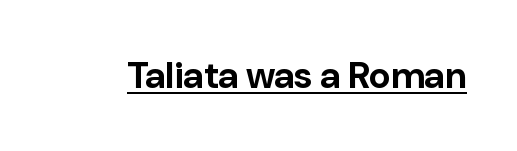
{"serif": "no", "italic": "no", "bold": "yes", "weight": "bold", "width": "normal", "stroke_contrast": "low", "x_height": "medium", "monospaced": "no", "underline": "yes", "letter_spacing": "normal", "letter_spacing_em": 0.0, "glyph_px": 37}
